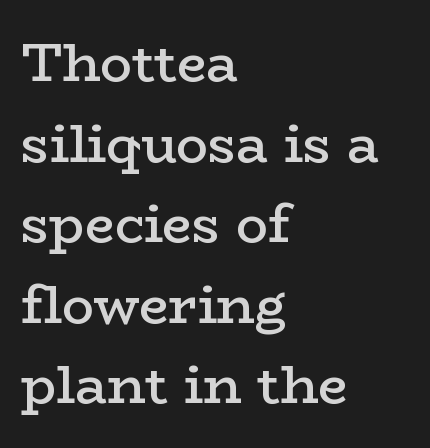
Inter-character spacing is left at the font's built-in metrics. Leading matches the norm, producing a regular column. You can tell it's not italic because the verticals are truly vertical. The font is running at a semibold setting, under full bold. The words here are not underlined. This is serif lettering, the kind often seen in printed books.
